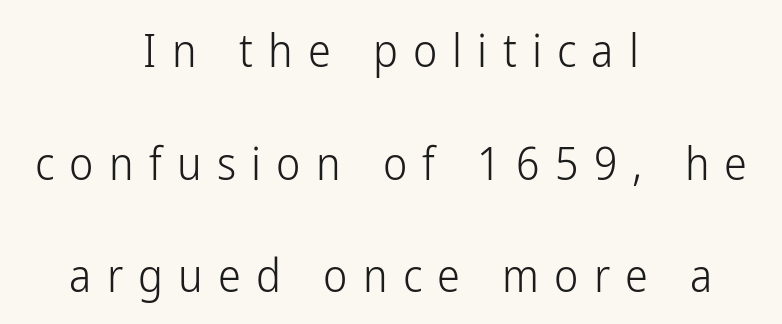
{"serif": "no", "italic": "no", "bold": "no", "weight": "light", "width": "condensed", "stroke_contrast": "low", "x_height": "medium", "monospaced": "no", "underline": "no", "align": "center", "line_spacing": "loose", "line_spacing_ratio": 2.45, "letter_spacing": "wide", "letter_spacing_em": 0.33, "glyph_px": 46}
